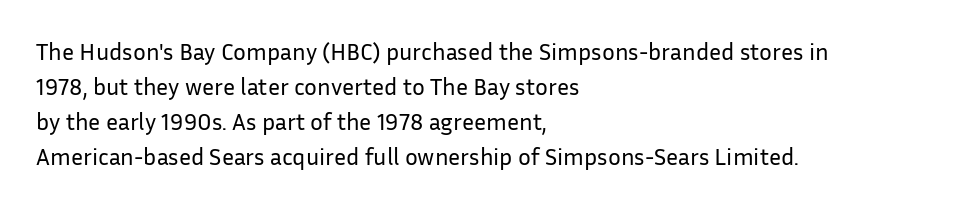
Q: Is the text bold? A: No.
Q: Is the text italic (slanted)? A: No, it is upright.
Q: Is the text underlined? A: No.
Q: How is the paragraph aligned? A: Left-aligned.
Q: Is the spacing between letters normal or unusually wide? A: Normal.
Q: Is the spacing between lines tight, normal or loose? A: Normal.
